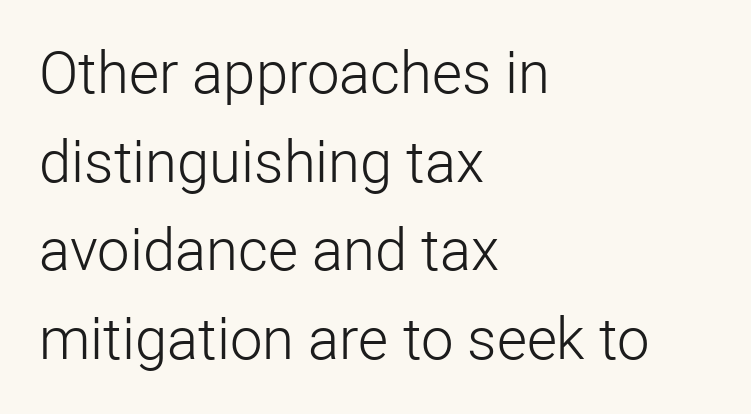
{"serif": "no", "italic": "no", "bold": "no", "weight": "light", "width": "normal", "stroke_contrast": "low", "x_height": "medium", "monospaced": "no", "underline": "no", "align": "left", "line_spacing": "normal", "line_spacing_ratio": 1.53, "letter_spacing": "normal", "letter_spacing_em": 0.0, "glyph_px": 58}
